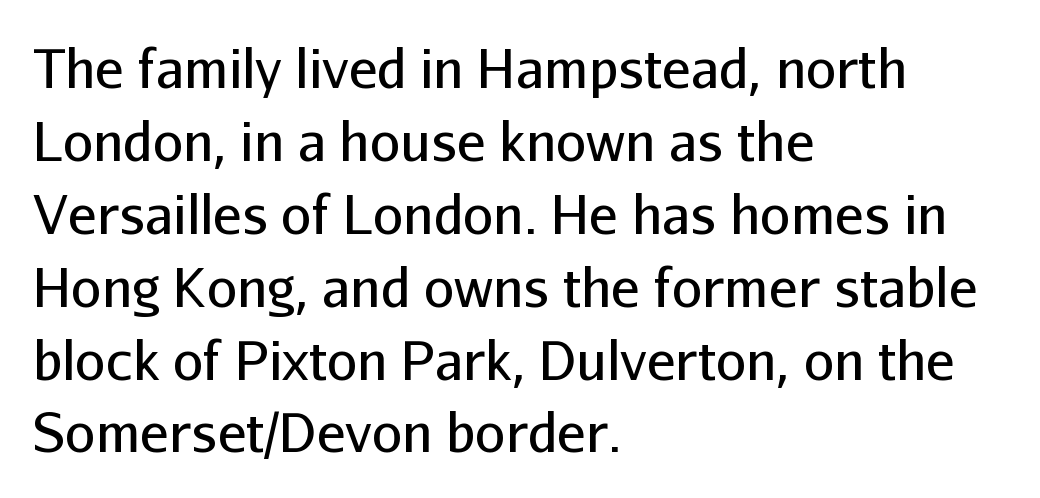
The lettering stays uniformly vertical, giving the passage a roman look. Horizontal bands of white between lines are of average thickness. Alignment: flush left. Spacing verdict: proportional, widths tailored to each character. Is the type heavy? It reads as light-to-regular instead.
